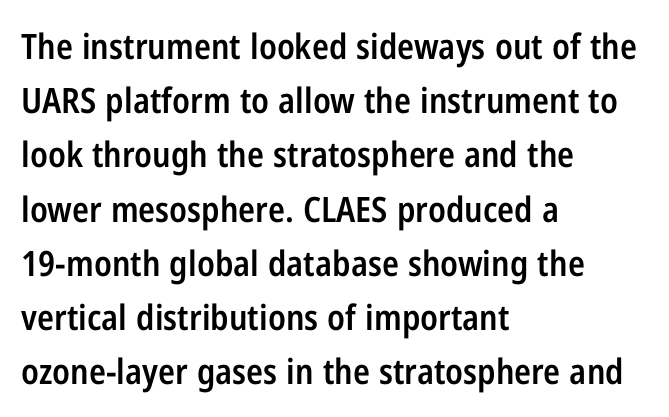
Q: Is the text bold? A: Semi-bold.
Q: Is the text italic (slanted)? A: No, it is upright.
Q: Is the typeface a serif or a sans-serif typeface? A: Sans-serif.
Q: Is the text underlined? A: No.
Q: How is the paragraph aligned? A: Left-aligned.
Q: Is the spacing between letters normal or unusually wide? A: Normal.
Q: Is the spacing between lines tight, normal or loose? A: Normal.
Q: Width (condensed, normal, or wide)? A: Condensed.
Q: Stroke contrast? A: Low.
Q: x-height? A: Medium.
Q: Monospaced? A: No.
